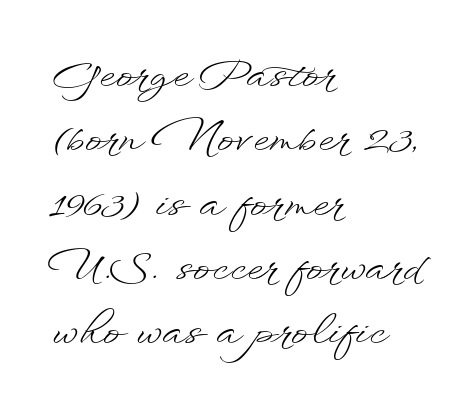
The face used here is proportionally spaced, like ordinary book or web type. The rendering uses a moderate line-height, typical for paragraphs. Words float on clear page, feet unadorned.
